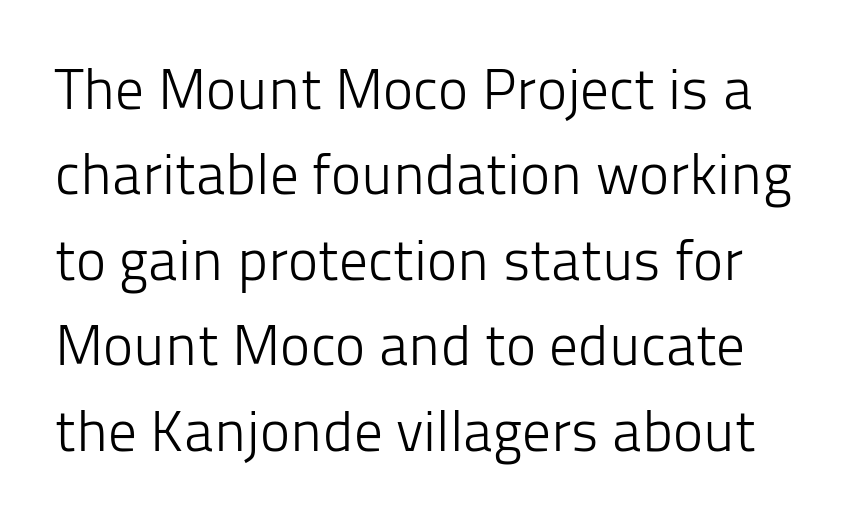
Q: Is the text bold? A: No.
Q: Is the text italic (slanted)? A: No, it is upright.
Q: Is the typeface a serif or a sans-serif typeface? A: Sans-serif.
Q: Is the text underlined? A: No.
Q: Is the spacing between letters normal or unusually wide? A: Normal.
Q: Is the spacing between lines tight, normal or loose? A: Normal.
Q: Width (condensed, normal, or wide)? A: Normal.
Q: Stroke contrast? A: Low.
Q: x-height? A: Medium.
Q: Monospaced? A: No.
